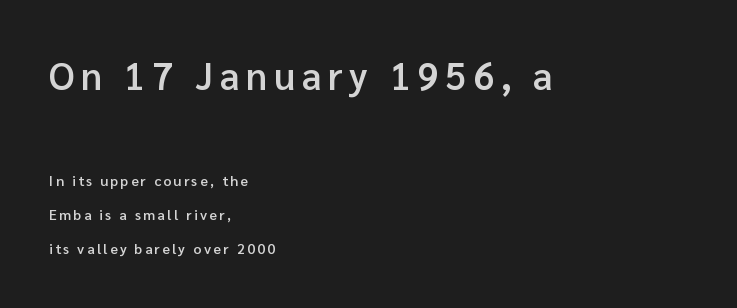
How would I describe the line gaps? Wide and relaxed. Ascenders rise straight up at ninety degrees. A semibold gives these letters moderate extra thickness, short of bold. Does the type have serifs? No, each stem ends abruptly. Each letter keeps its own natural width here, so spacing adapts to shape.
